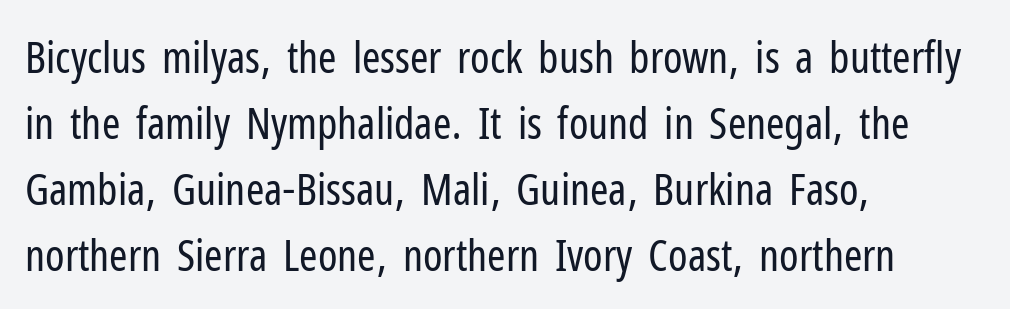
Glyph-to-glyph distance matches everyday printed text. Characters remain perfectly vertical along every line. Reading down the column, the eye jumps a familiar distance to each next line. Type without underlining. Font category for this specimen: sans-serif.
